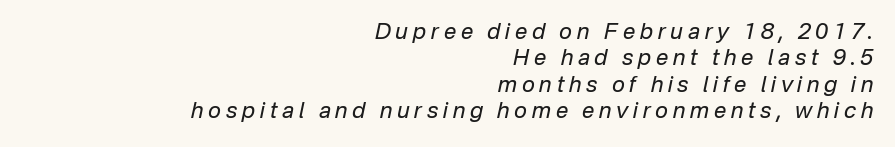
The image shows 22 px text type, italic (leaning right); set right-aligned, line spacing 1.2x, unusually wide letter spacing (+0.22 em), not underlined.
